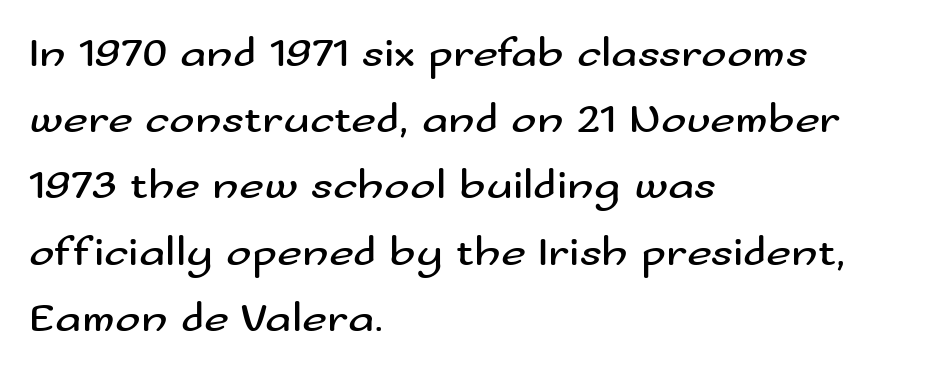
Q: Is the text bold? A: No.
Q: Is the text italic (slanted)? A: No, it is upright.
Q: Is the typeface a serif or a sans-serif typeface? A: Sans-serif.
Q: Is the text underlined? A: No.
Q: How is the paragraph aligned? A: Left-aligned.
Q: Is the spacing between letters normal or unusually wide? A: Normal.
Q: Is the spacing between lines tight, normal or loose? A: Normal.
Q: Width (condensed, normal, or wide)? A: Wide.
Q: Stroke contrast? A: Medium.
Q: x-height? A: Small.
Q: Monospaced? A: No.
